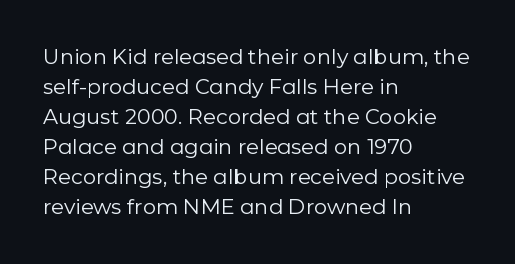
Compared with typical body copy, the letter spacing here is the same. The text block is weighted toward the left margin, trailing off unevenly rightward. The foot of each line stays bare and open. Evenly set lines give the paragraph a standard silhouette. Stroke thickness stays within the range of a standard reading face or lighter.
